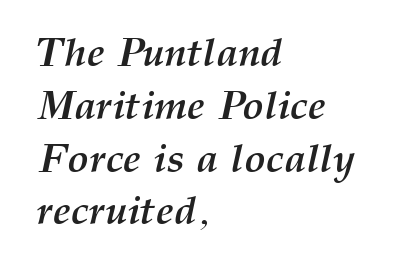
Q: Is the text bold? A: Yes.
Q: Is the text italic (slanted)? A: Yes, it leans right by about 12 degrees.
Q: Is the text underlined? A: No.
Q: How is the paragraph aligned? A: Left-aligned.
Q: Is the spacing between letters normal or unusually wide? A: Normal.
Q: Is the spacing between lines tight, normal or loose? A: Normal.
Q: Width (condensed, normal, or wide)? A: Normal.
Q: Stroke contrast? A: Medium.
Q: x-height? A: Medium.
Q: Monospaced? A: No.
